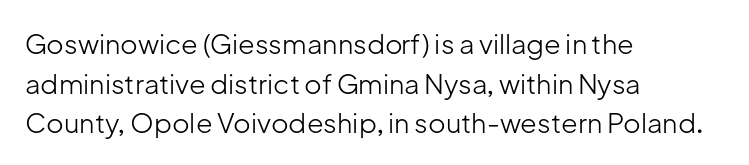
Notice how descenders clear the ascenders below comfortably — that's standard leading. Inter-character spacing is left at the font's built-in metrics. Bare-footed words on every line. The strokes are not fattened; the text isn't bold. A student would call this left alignment; a typographer would say flush left, rag right.
